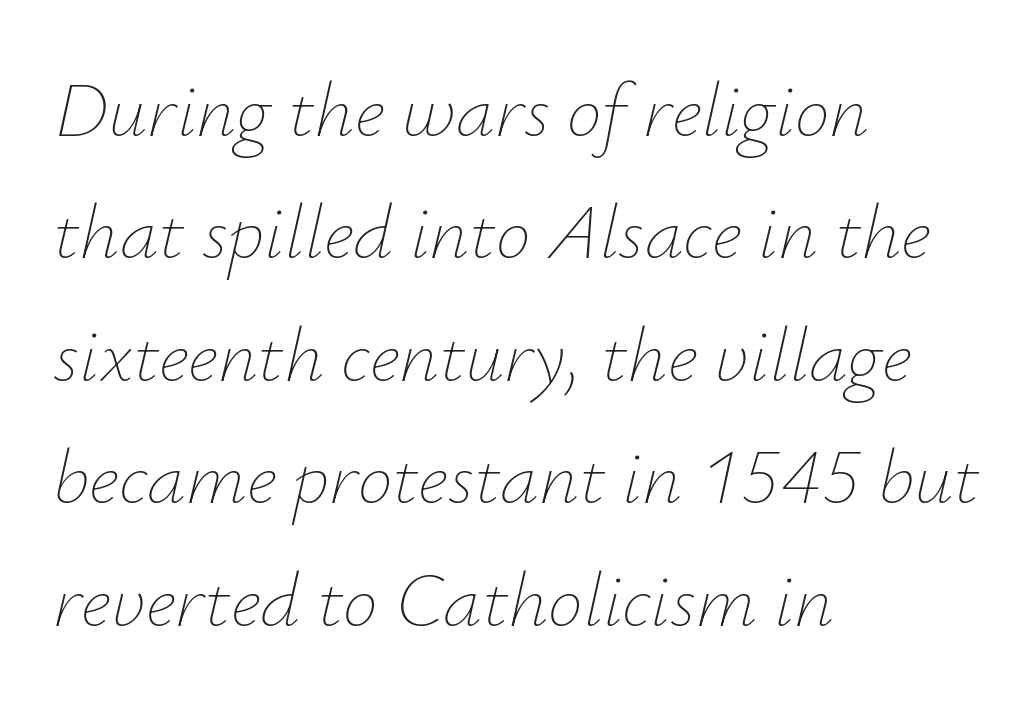
The rendering uses natural spacing where letterforms have individual widths. Rendered with sloped, italic letterforms. The line-height multiplier appears to be the usual default. The line texture is even and compact thanks to regular tracking. The area under the type is left untouched. No letter is thick-stroked: the sample isn't bold.
